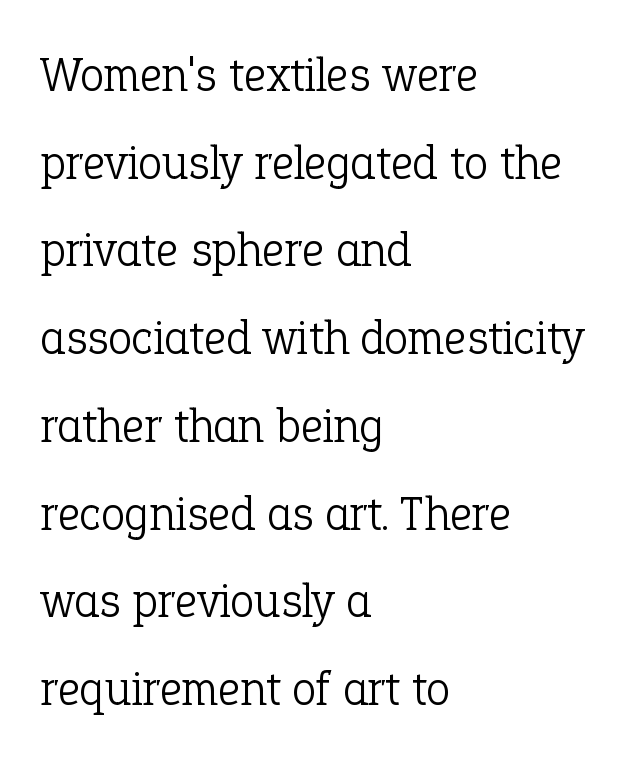
The image shows 49 px light serif type, upright; set left-aligned, line spacing 1.79x, normal letter spacing, not underlined; low stroke contrast and a medium x-height.
